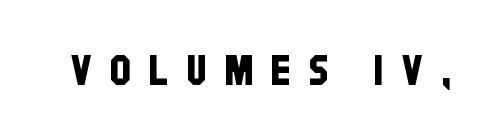
The image shows 42 px condensed sans-serif type; set unusually wide letter spacing (+0.43 em), not underlined; low stroke contrast and a large x-height.
